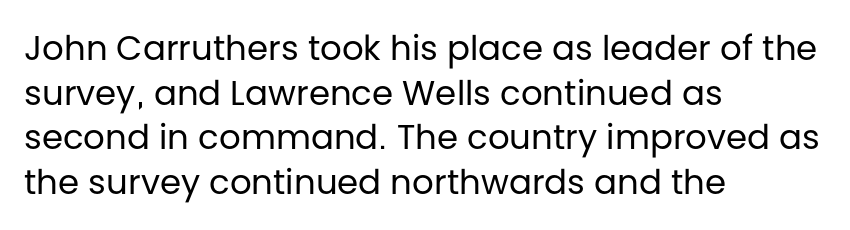
The image shows 34 px regular-weight sans-serif type, upright; set left-aligned, normal line spacing (1.31x), normal letter spacing, not underlined; low stroke contrast and a large x-height.
